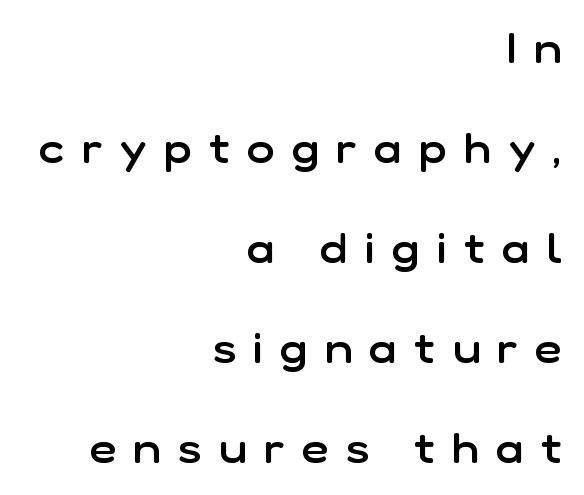
{"serif": "no", "italic": "no", "bold": "semi", "weight": "semibold", "width": "normal", "stroke_contrast": "low", "x_height": "medium", "monospaced": "no", "underline": "no", "align": "right", "line_spacing": "loose", "line_spacing_ratio": 2.38, "letter_spacing": "wide", "letter_spacing_em": 0.41, "glyph_px": 42}
